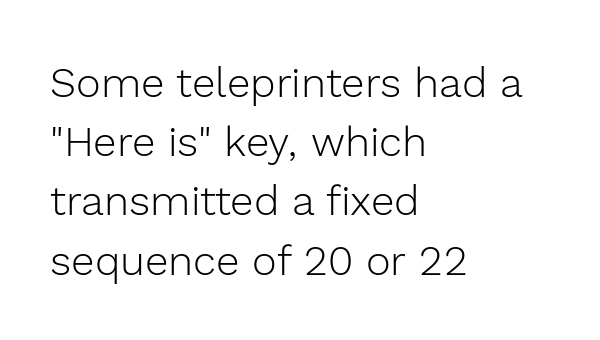
The image shows 42 px light sans-serif type, upright; set left-aligned, normal line spacing (1.41x), normal letter spacing, not underlined; a medium x-height.
